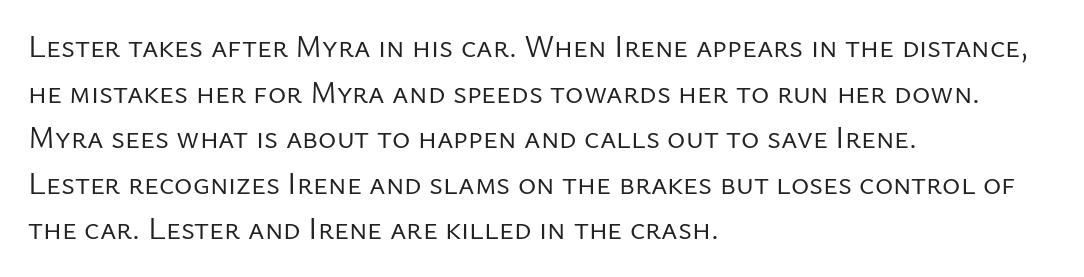
The lines sit at an ordinary, default distance from one another. Typographically, this falls in the sans-serif category. On a weight scale, this lands at 450 or below. Glyph-to-glyph distance matches everyday printed text. Beneath every word, the page is bare. Varying glyph widths throughout — classic text-font behaviour.
